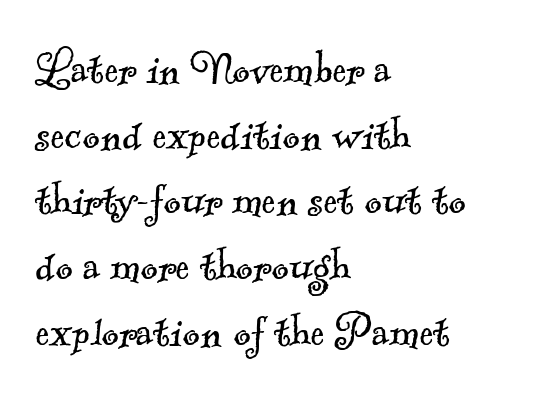
The image shows 53 px light serif type; set left-aligned, line spacing 1.24x, normal letter spacing, not underlined; a small x-height.
